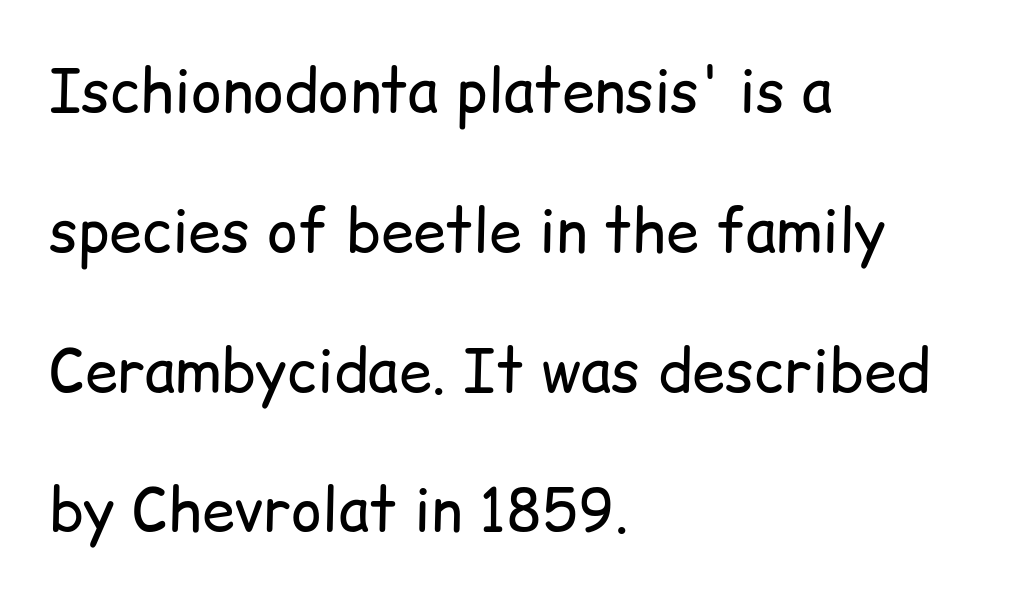
Q: Is the text bold? A: No.
Q: Is the text italic (slanted)? A: No, it is upright.
Q: Is the typeface a serif or a sans-serif typeface? A: Sans-serif.
Q: Is the text underlined? A: No.
Q: How is the paragraph aligned? A: Left-aligned.
Q: Is the spacing between letters normal or unusually wide? A: Normal.
Q: Is the spacing between lines tight, normal or loose? A: Loose.
Q: Width (condensed, normal, or wide)? A: Normal.
Q: Stroke contrast? A: Low.
Q: x-height? A: Medium.
Q: Monospaced? A: No.
